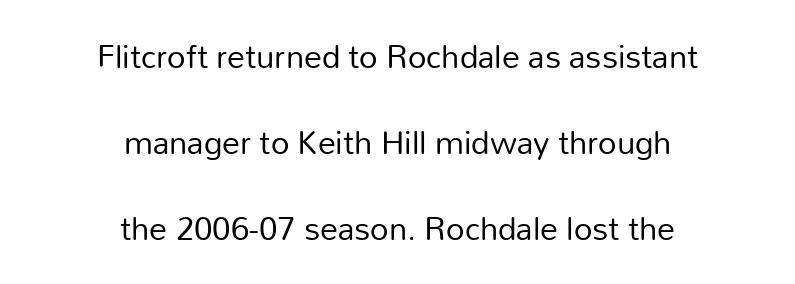
The image shows 36 px regular-weight sans-serif type, upright; set centered, loose line spacing (2.39x), normal letter spacing, not underlined; low stroke contrast and a medium x-height.
